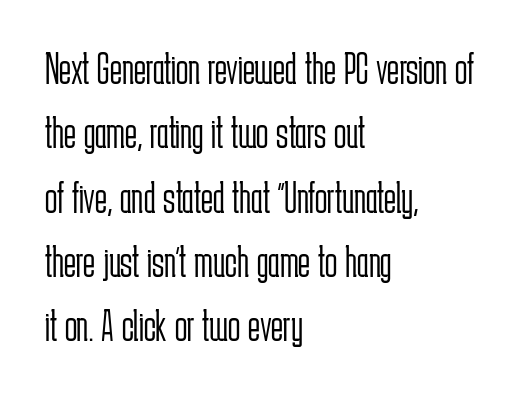
Q: Is the text bold? A: No.
Q: Is the text italic (slanted)? A: No, it is upright.
Q: Is the typeface a serif or a sans-serif typeface? A: Sans-serif.
Q: Is the text underlined? A: No.
Q: How is the paragraph aligned? A: Left-aligned.
Q: Is the spacing between letters normal or unusually wide? A: Normal.
Q: Is the spacing between lines tight, normal or loose? A: Normal.
Q: Width (condensed, normal, or wide)? A: Condensed.
Q: Stroke contrast? A: Low.
Q: x-height? A: Medium.
Q: Monospaced? A: No.
